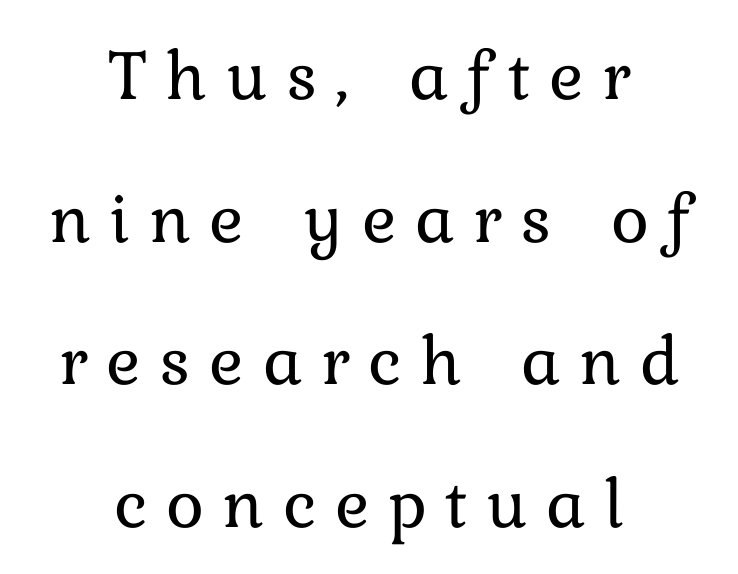
Every stem runs plumb, perpendicular to the baseline. In terms of leading, this rendering errs on the spacious side. Does the copy run flush right? No — it is centered line by line. The letters are spread apart with noticeably loose tracking. Is this a heavy cut? Hardly; it is regular or lighter.
